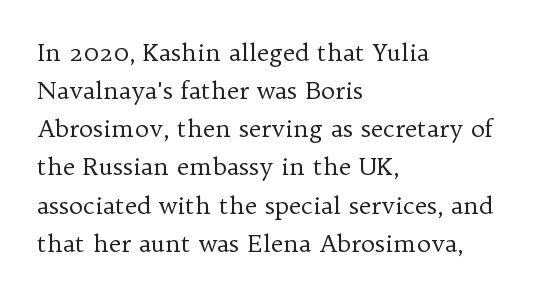
Q: Is the text bold? A: No.
Q: Is the text italic (slanted)? A: No, it is upright.
Q: Is the text underlined? A: No.
Q: How is the paragraph aligned? A: Left-aligned.
Q: Is the spacing between letters normal or unusually wide? A: Normal.
Q: Is the spacing between lines tight, normal or loose? A: Normal.
